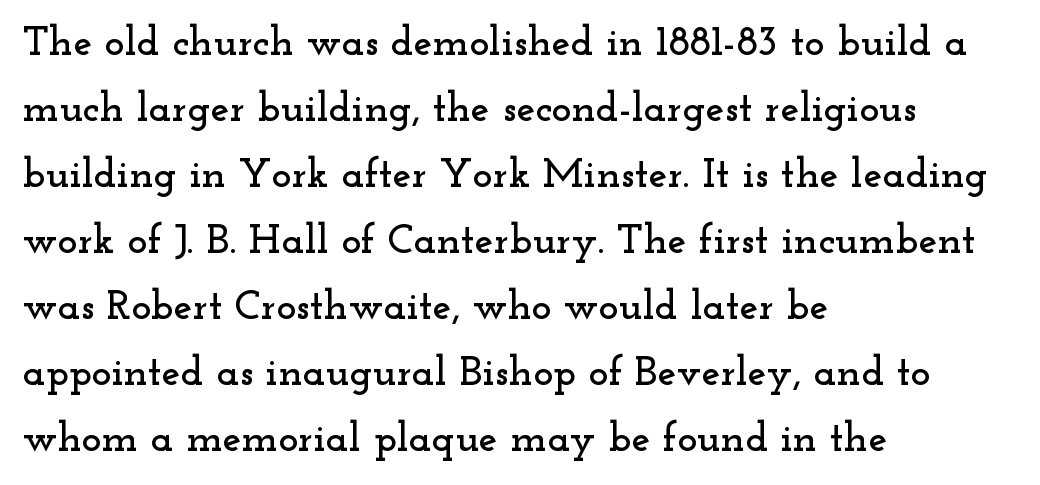
Q: Is the text italic (slanted)? A: No, it is upright.
Q: Is the typeface a serif or a sans-serif typeface? A: Serif.
Q: Is the text underlined? A: No.
Q: How is the paragraph aligned? A: Left-aligned.
Q: Is the spacing between letters normal or unusually wide? A: Normal.
Q: Is the spacing between lines tight, normal or loose? A: Normal.
Q: Width (condensed, normal, or wide)? A: Wide.
Q: Stroke contrast? A: Low.
Q: x-height? A: Small.
Q: Monospaced? A: No.
